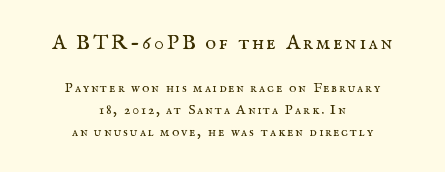
Q: Is the text bold? A: No.
Q: Is the text italic (slanted)? A: No, it is upright.
Q: Is the text underlined? A: No.
Q: How is the paragraph aligned? A: Centered.
Q: Is the spacing between lines tight, normal or loose? A: Normal.
Q: Which block of text is set in a larger size, the first (top) or the second (bottom)? A: The first (top) one.
